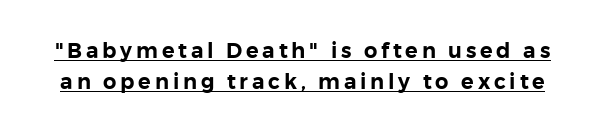
{"italic": "no", "underline": "yes", "line_spacing": "normal", "line_spacing_ratio": 1.47, "glyph_px": 21}
